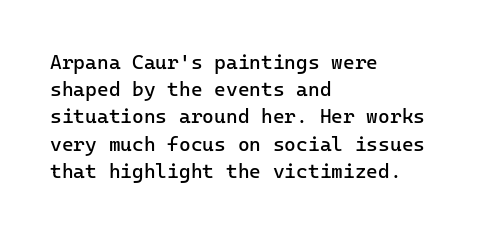
{"italic": "no", "bold": "no", "underline": "no", "align": "left", "line_spacing": "normal", "line_spacing_ratio": 1.36, "letter_spacing": "normal", "letter_spacing_em": 0.0, "glyph_px": 20}
